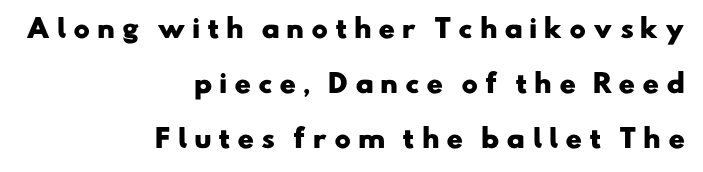
{"bold": "yes", "underline": "no", "align": "right", "line_spacing": "loose", "line_spacing_ratio": 2.21, "letter_spacing": "wide", "letter_spacing_em": 0.26, "glyph_px": 25}
